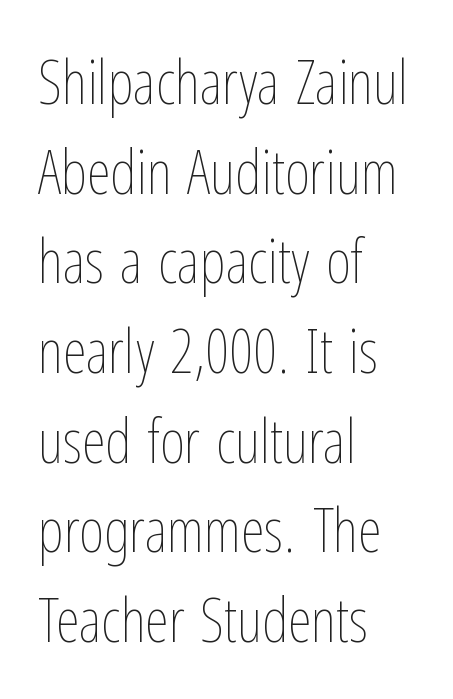
The image shows 61 px thin, condensed type, upright; set left-aligned, normal line spacing (1.47x), normal letter spacing, not underlined; low stroke contrast and a medium x-height.
